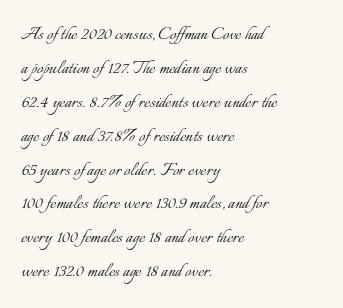
Q: Is the text bold? A: No.
Q: Is the text italic (slanted)? A: Yes.
Q: Is the text underlined? A: No.
Q: How is the paragraph aligned? A: Left-aligned.
Q: Is the spacing between letters normal or unusually wide? A: Normal.
Q: Is the spacing between lines tight, normal or loose? A: Normal.
